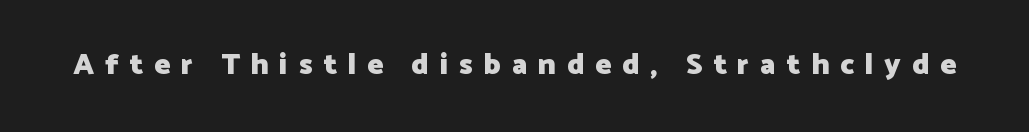
Q: Is the text bold? A: Yes.
Q: Is the text italic (slanted)? A: No, it is upright.
Q: Is the typeface a serif or a sans-serif typeface? A: Sans-serif.
Q: Is the text underlined? A: No.
Q: Is the spacing between letters normal or unusually wide? A: Unusually wide.
Q: Width (condensed, normal, or wide)? A: Normal.
Q: Stroke contrast? A: Low.
Q: x-height? A: Medium.
Q: Monospaced? A: No.
